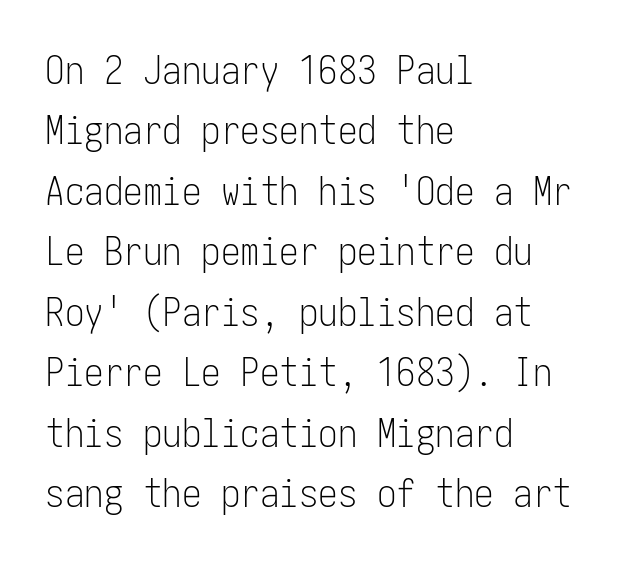
Q: Is the text bold? A: No.
Q: Is the text italic (slanted)? A: No, it is upright.
Q: Is the typeface a serif or a sans-serif typeface? A: Sans-serif.
Q: Is the text underlined? A: No.
Q: How is the paragraph aligned? A: Left-aligned.
Q: Is the spacing between letters normal or unusually wide? A: Normal.
Q: Is the spacing between lines tight, normal or loose? A: Normal.
Q: Width (condensed, normal, or wide)? A: Condensed.
Q: Stroke contrast? A: Low.
Q: x-height? A: Medium.
